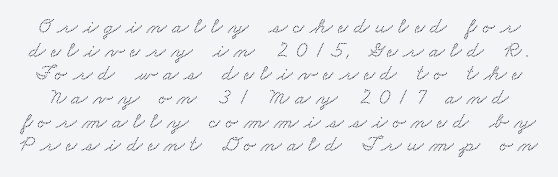
The image shows 23 px text type; set tight line spacing (1.03x), unusually wide letter spacing (+0.24 em), not underlined.
